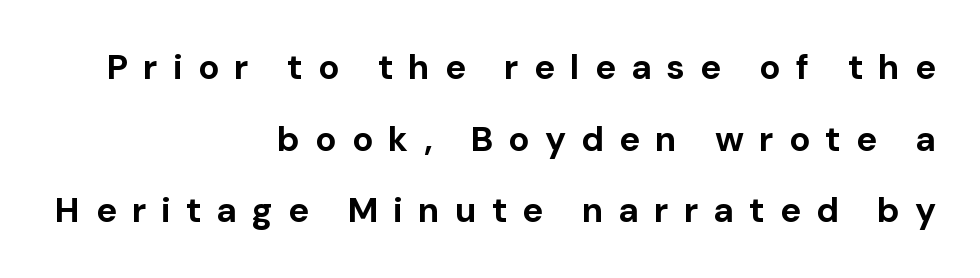
{"serif": "no", "italic": "no", "bold": "yes", "weight": "bold", "width": "normal", "stroke_contrast": "low", "x_height": "medium", "monospaced": "no", "underline": "no", "align": "right", "line_spacing": "loose", "line_spacing_ratio": 2.05, "letter_spacing": "wide", "letter_spacing_em": 0.43, "glyph_px": 35}
